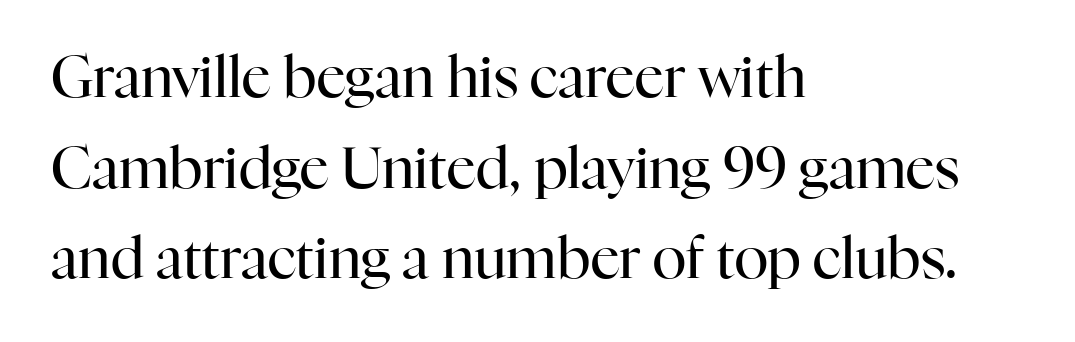
Q: Is the text bold? A: No.
Q: Is the text italic (slanted)? A: No, it is upright.
Q: Is the typeface a serif or a sans-serif typeface? A: Serif.
Q: Is the text underlined? A: No.
Q: How is the paragraph aligned? A: Left-aligned.
Q: Is the spacing between letters normal or unusually wide? A: Normal.
Q: Is the spacing between lines tight, normal or loose? A: Normal.
Q: Width (condensed, normal, or wide)? A: Normal.
Q: Stroke contrast? A: High.
Q: x-height? A: Medium.
Q: Monospaced? A: No.
